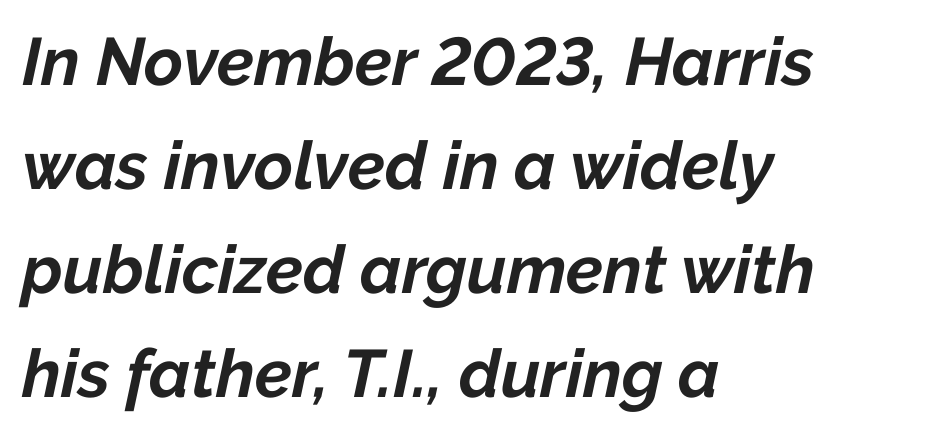
Do the characters align in a grid? No, the font is proportional. No extra tracking has been applied to these lines. The zone under the glyphs is completely vacant. The letters are bold, with thick, heavy strokes. All the whitespace from short lines collects on the right.
